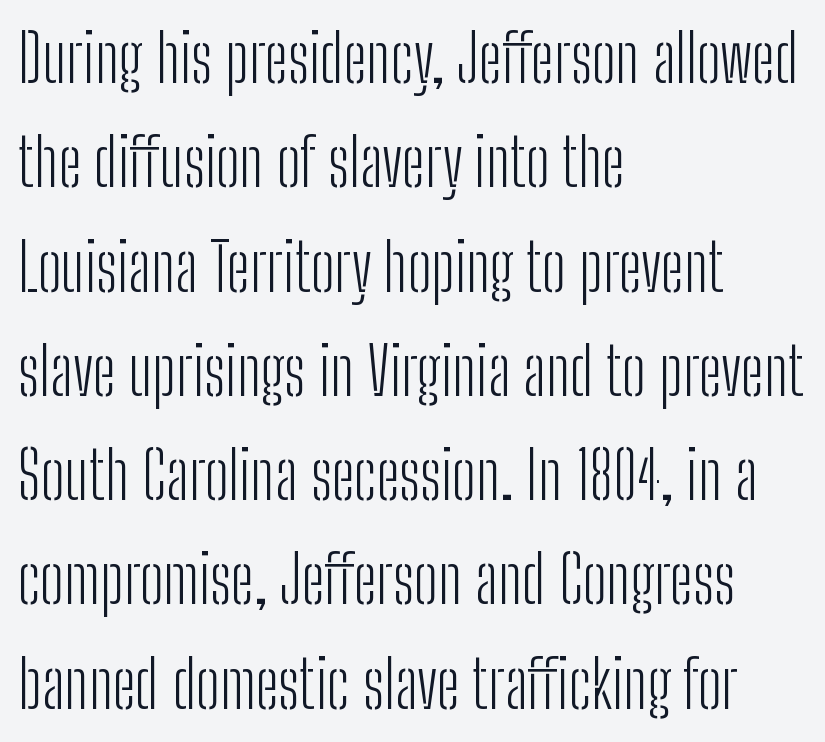
Q: Is the text bold? A: No.
Q: Is the text italic (slanted)? A: No, it is upright.
Q: Is the typeface a serif or a sans-serif typeface? A: Sans-serif.
Q: Is the text underlined? A: No.
Q: How is the paragraph aligned? A: Left-aligned.
Q: Is the spacing between letters normal or unusually wide? A: Normal.
Q: Is the spacing between lines tight, normal or loose? A: Normal.
Q: Width (condensed, normal, or wide)? A: Condensed.
Q: Stroke contrast? A: Low.
Q: x-height? A: Medium.
Q: Monospaced? A: No.
